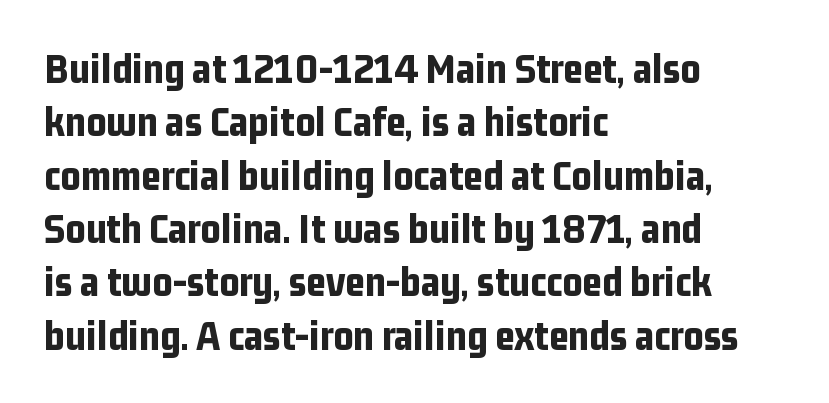
{"serif": "no", "italic": "no", "bold": "yes", "weight": "bold", "width": "condensed", "stroke_contrast": "low", "x_height": "medium", "monospaced": "no", "underline": "no", "align": "left", "line_spacing_ratio": 1.24, "letter_spacing": "normal", "letter_spacing_em": 0.0, "glyph_px": 43}
